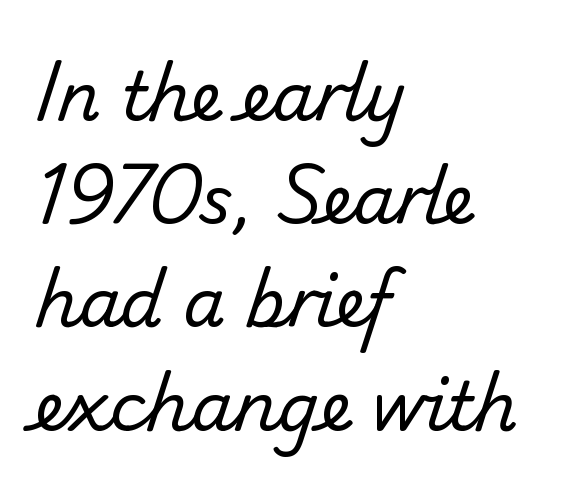
Left-aligned paragraph, ragged on the right. Clear beneath every line of the passage. These lines are rendered in a variable-pitch font. This is sans-serif lettering, the kind often seen on screens and signage. This reads as an unemphasized weight, regular at the heaviest. There is no visible air inserted between adjacent glyphs.
